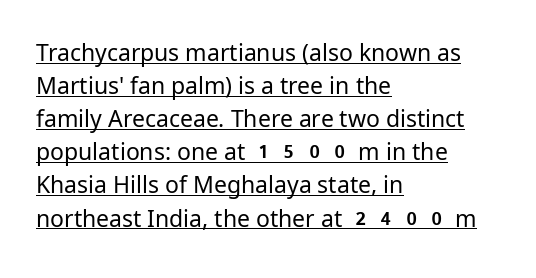
{"italic": "no", "bold": "no", "underline": "yes", "align": "left", "line_spacing": "normal", "line_spacing_ratio": 1.44, "letter_spacing": "normal", "letter_spacing_em": 0.0, "glyph_px": 23}
